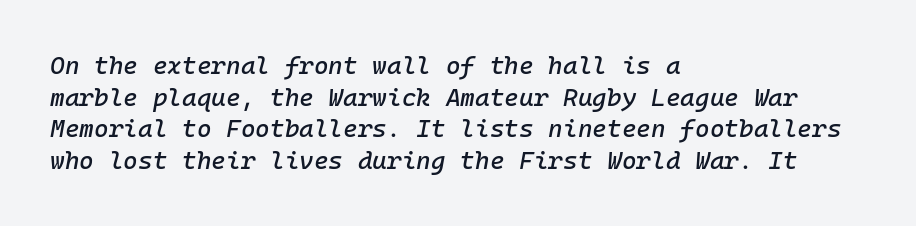
{"italic": "yes", "lean": "right", "slant_degrees": 10, "underline": "no", "align": "left", "line_spacing": "normal", "line_spacing_ratio": 1.27, "letter_spacing": "normal", "letter_spacing_em": 0.0, "glyph_px": 25}
